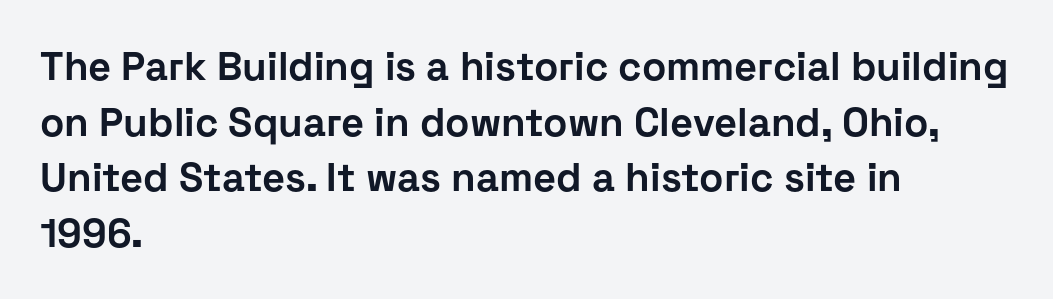
{"serif": "no", "italic": "no", "bold": "yes", "weight": "bold", "width": "normal", "stroke_contrast": "low", "x_height": "medium", "monospaced": "no", "underline": "no", "align": "left", "line_spacing": "normal", "line_spacing_ratio": 1.39, "letter_spacing": "normal", "letter_spacing_em": 0.0, "glyph_px": 40}
